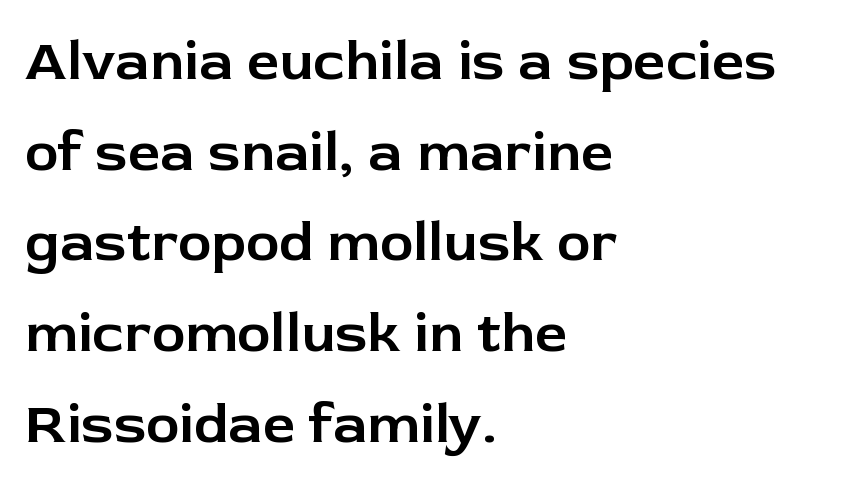
Think of a printed novel: that variable character pitch is what you see here. Ordinary non-slanted type is in use. Typographically, this falls in the sans-serif category. Lines of text with bare space underneath. Short note: letters normally spaced.
